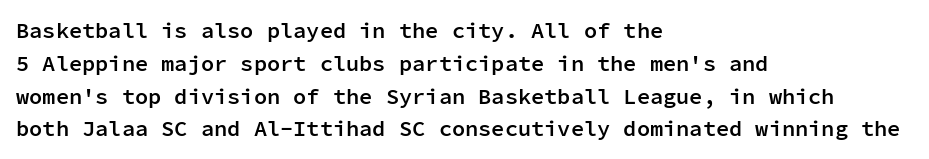
The image shows 22 px text type, upright; set left-aligned, normal line spacing (1.49x), normal letter spacing, not underlined.
